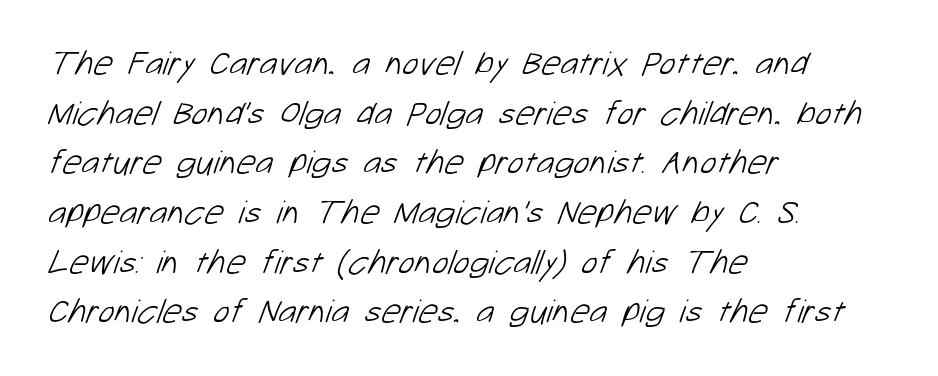
Q: Is the text bold? A: No.
Q: Is the typeface a serif or a sans-serif typeface? A: Sans-serif.
Q: Is the text underlined? A: No.
Q: How is the paragraph aligned? A: Left-aligned.
Q: Is the spacing between letters normal or unusually wide? A: Normal.
Q: Is the spacing between lines tight, normal or loose? A: Normal.
Q: Width (condensed, normal, or wide)? A: Normal.
Q: Stroke contrast? A: Low.
Q: x-height? A: Medium.
Q: Monospaced? A: No.
